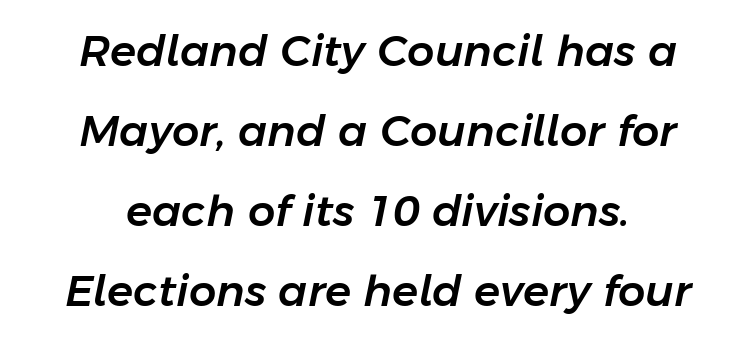
Q: Is the text italic (slanted)? A: Yes, it leans right by about 11 degrees.
Q: Is the text underlined? A: No.
Q: How is the paragraph aligned? A: Centered.
Q: Is the spacing between letters normal or unusually wide? A: Normal.
Q: Width (condensed, normal, or wide)? A: Normal.
Q: Stroke contrast? A: Low.
Q: x-height? A: Medium.
Q: Monospaced? A: No.
